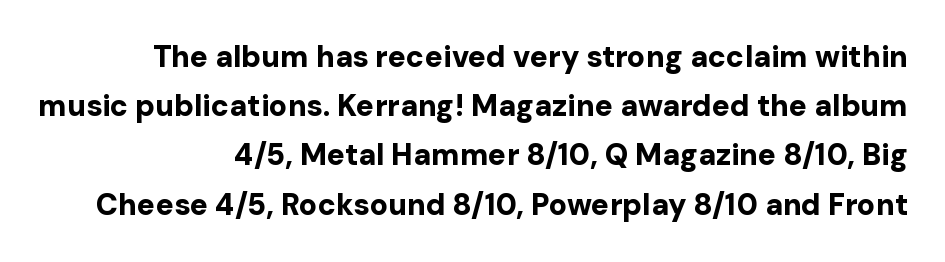
{"serif": "no", "italic": "no", "bold": "yes", "weight": "bold", "width": "normal", "stroke_contrast": "low", "x_height": "medium", "monospaced": "no", "underline": "no", "align": "right", "line_spacing": "normal", "line_spacing_ratio": 1.64, "letter_spacing": "normal", "letter_spacing_em": 0.0, "glyph_px": 30}
